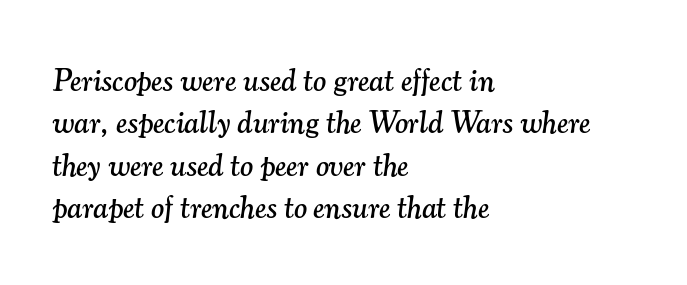
The typesetter chose a ragged-right arrangement here. Unmarked baselines from the first word to the last. Students, note that the glyphs here touch the page at normal intervals. Would a proofreader flag this as italicized? Yes. Character widths vary here, with narrow letters taking less room than wide ones. Vertically, the passage feels balanced, rows spaced as you'd expect.
